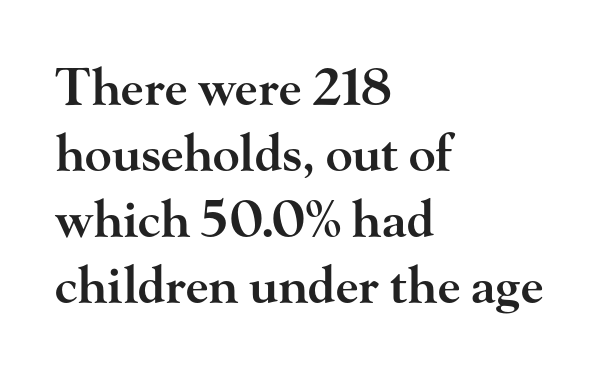
Q: Is the text bold? A: Semi-bold.
Q: Is the text italic (slanted)? A: No, it is upright.
Q: Is the typeface a serif or a sans-serif typeface? A: Serif.
Q: Is the text underlined? A: No.
Q: How is the paragraph aligned? A: Left-aligned.
Q: Is the spacing between letters normal or unusually wide? A: Normal.
Q: Is the spacing between lines tight, normal or loose? A: Normal.
Q: Width (condensed, normal, or wide)? A: Wide.
Q: Stroke contrast? A: High.
Q: x-height? A: Small.
Q: Monospaced? A: No.
